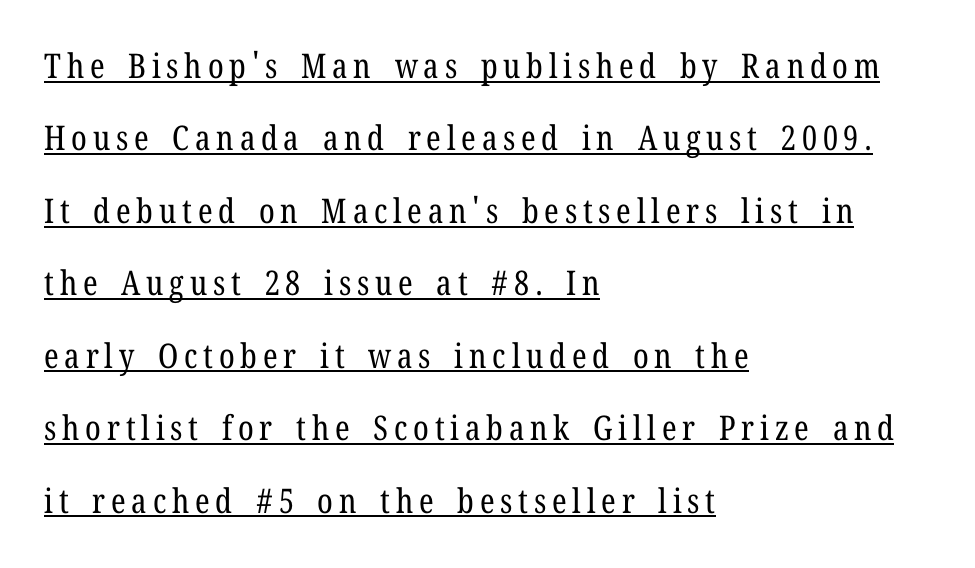
The image shows 34 px regular-weight, condensed serif type, upright; set left-aligned, loose line spacing (2.13x), underlined; low stroke contrast and a medium x-height.
